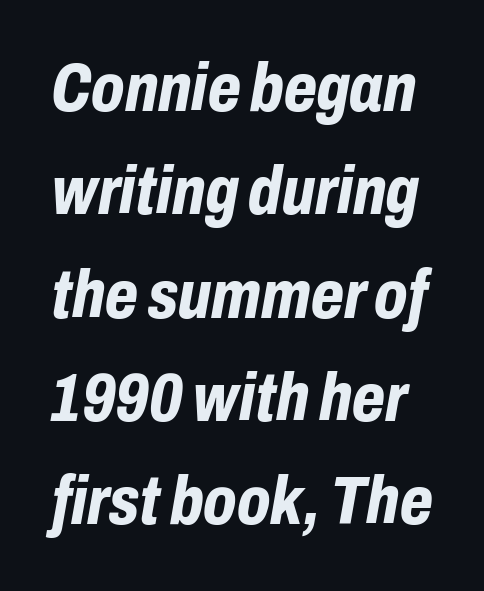
The image shows 68 px bold, condensed type, italic (leaning right); set normal line spacing (1.52x), normal letter spacing, not underlined; low stroke contrast and a medium x-height.
